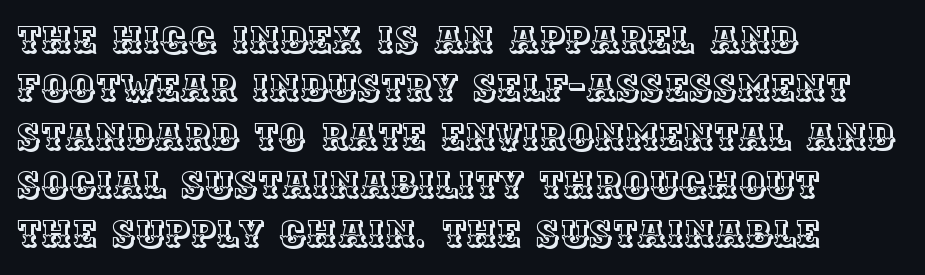
Q: Is the text italic (slanted)? A: No, it is upright.
Q: Is the text underlined? A: No.
Q: How is the paragraph aligned? A: Left-aligned.
Q: Is the spacing between letters normal or unusually wide? A: Normal.
Q: Is the spacing between lines tight, normal or loose? A: Normal.
Q: Width (condensed, normal, or wide)? A: Normal.
Q: x-height? A: Large.
Q: Monospaced? A: No.
